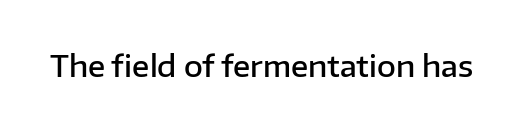
{"serif": "no", "italic": "no", "bold": "semi", "weight": "semibold", "width": "normal", "stroke_contrast": "low", "x_height": "medium", "monospaced": "no", "underline": "no", "letter_spacing": "normal", "letter_spacing_em": 0.0, "glyph_px": 29}
